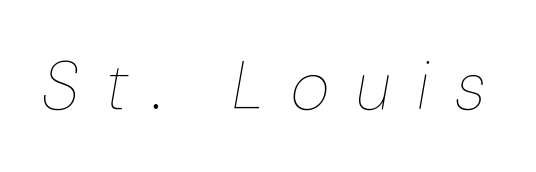
The image shows 67 px thin type, italic (leaning right); set unusually wide letter spacing (+0.4 em), not underlined; low stroke contrast and a medium x-height.
